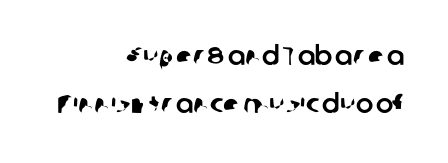
The image shows 26 px text type; set right-aligned, line spacing 1.84x, normal letter spacing, not underlined.
